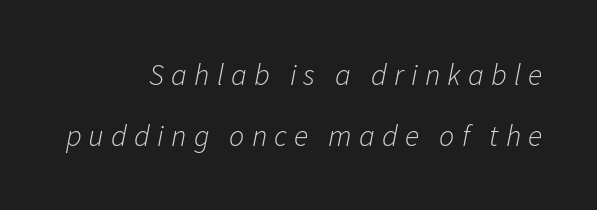
Q: Is the text bold? A: No.
Q: Is the text italic (slanted)? A: Yes, it leans right by about 11 degrees.
Q: Is the text underlined? A: No.
Q: How is the paragraph aligned? A: Right-aligned.
Q: Is the spacing between letters normal or unusually wide? A: Unusually wide.
Q: Is the spacing between lines tight, normal or loose? A: Loose.
Q: Width (condensed, normal, or wide)? A: Normal.
Q: Stroke contrast? A: Low.
Q: x-height? A: Medium.
Q: Monospaced? A: No.
